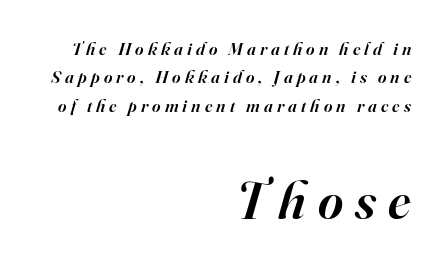
{"serif": "yes", "italic": "yes", "lean": "right", "slant_degrees": 16, "bold": "semi", "weight": "semibold", "width": "normal", "stroke_contrast": "high", "x_height": "small", "monospaced": "no", "underline": "no", "align": "right", "line_spacing": "normal", "line_spacing_ratio": 1.58, "letter_spacing": "wide", "letter_spacing_em": 0.23, "larger_block": "second", "size_ratio": 3.0, "glyph_px": 54}
